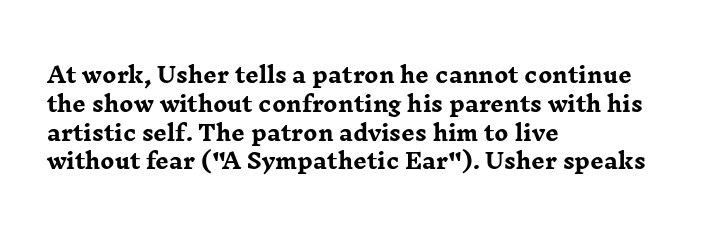
Leftover space on each line is placed entirely after the last word. The baseline area is clear. Tracking value appears to be zero — textbook default spacing. Is the type bold? Yes — the strokes are clearly thick and heavy.
